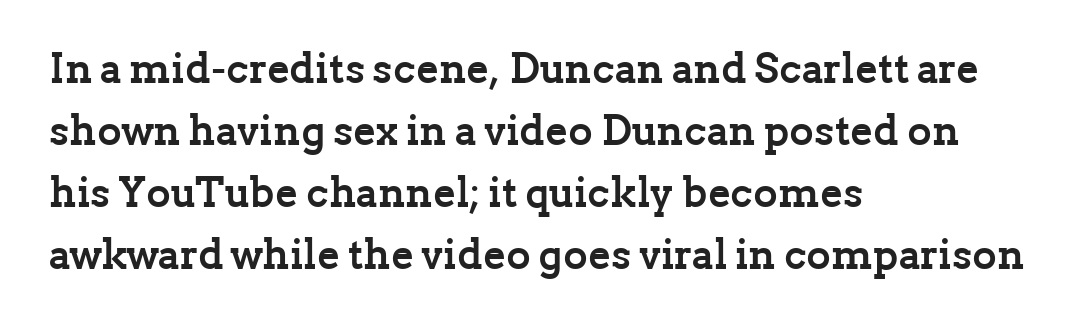
Descender tails drop into unmarked territory. Notice how thick the strokes are: this is what a full bold looks like. Rendered with straight, roman letterforms. Little horizontal feet cap the strokes, marking this as serif type. These lines sit exactly where default settings would place them.
